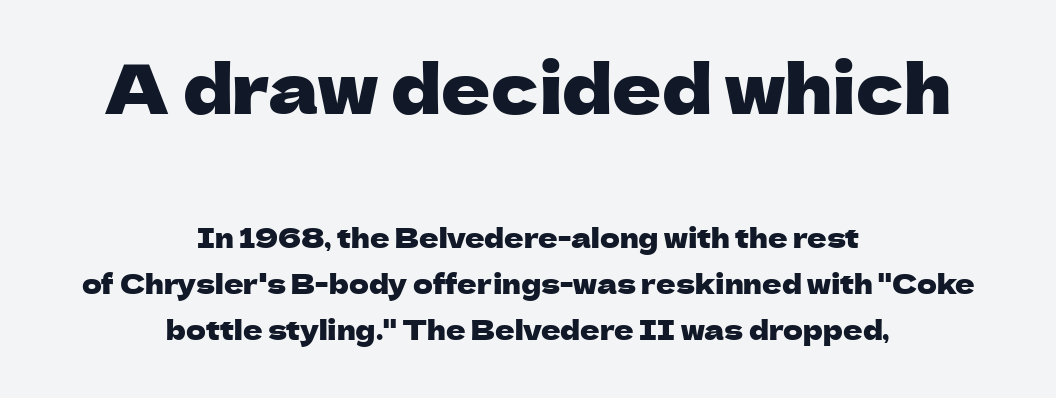
The image shows 68 px sans-serif type, upright; set centered, normal line spacing (1.7x), normal letter spacing, not underlined; the first (top) block is 2.52x larger; low stroke contrast and a medium x-height.
